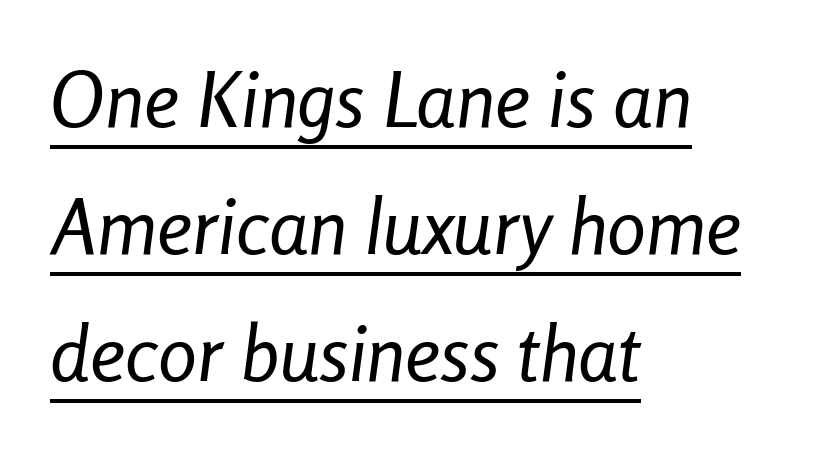
The image shows 78 px regular-weight, condensed type, italic (leaning right); set left-aligned, normal line spacing (1.63x), normal letter spacing, underlined; low stroke contrast and a medium x-height.
